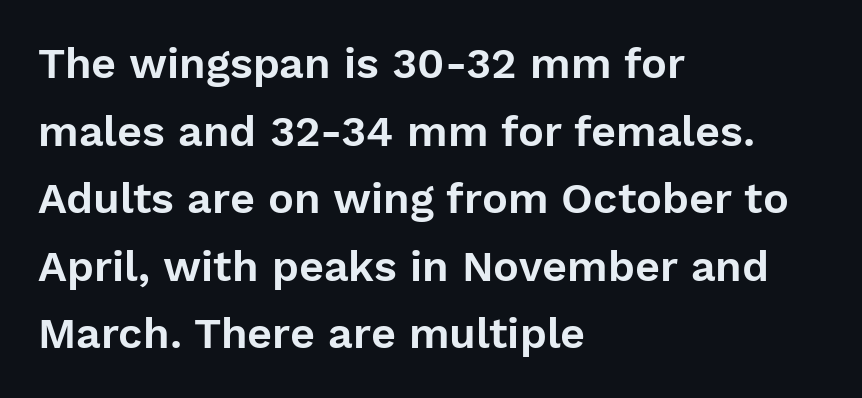
{"serif": "no", "italic": "no", "width": "normal", "stroke_contrast": "low", "x_height": "medium", "monospaced": "no", "underline": "no", "align": "left", "line_spacing": "normal", "line_spacing_ratio": 1.57, "letter_spacing": "normal", "letter_spacing_em": 0.0, "glyph_px": 43}
